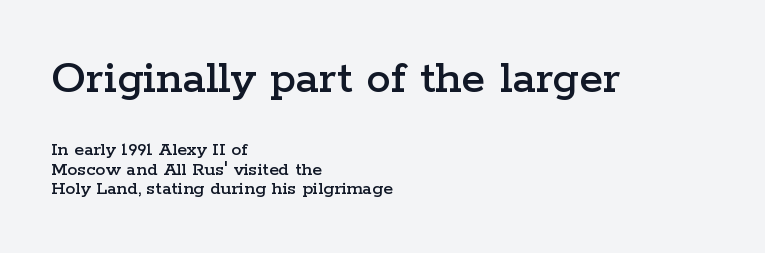
Baseline-to-baseline distance is barely more than the letter height. The face used here appears at its bigger size in the upper chunk. The passage is arranged the way most books set body copy — flush left. This is roman type, the default non-slanted kind. Font category for this specimen: serif.
